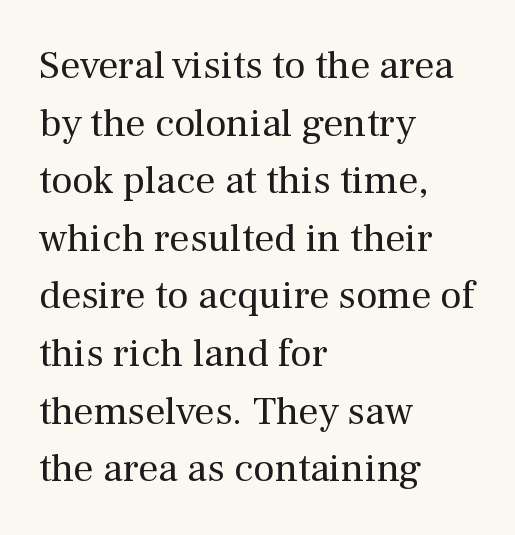
Q: Is the text bold? A: No.
Q: Is the text italic (slanted)? A: No, it is upright.
Q: Is the typeface a serif or a sans-serif typeface? A: Serif.
Q: Is the text underlined? A: No.
Q: How is the paragraph aligned? A: Left-aligned.
Q: Is the spacing between letters normal or unusually wide? A: Normal.
Q: Is the spacing between lines tight, normal or loose? A: Normal.
Q: Width (condensed, normal, or wide)? A: Normal.
Q: Stroke contrast? A: Medium.
Q: x-height? A: Medium.
Q: Monospaced? A: No.
